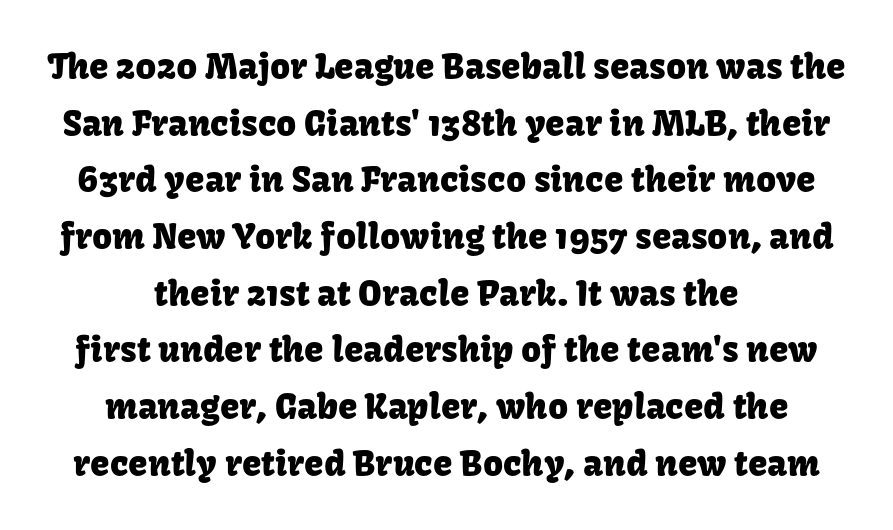
Q: Is the text italic (slanted)? A: No, it is upright.
Q: Is the typeface a serif or a sans-serif typeface? A: Sans-serif.
Q: Is the text underlined? A: No.
Q: How is the paragraph aligned? A: Centered.
Q: Is the spacing between letters normal or unusually wide? A: Normal.
Q: Is the spacing between lines tight, normal or loose? A: Normal.
Q: Width (condensed, normal, or wide)? A: Normal.
Q: Stroke contrast? A: Low.
Q: x-height? A: Medium.
Q: Monospaced? A: No.
